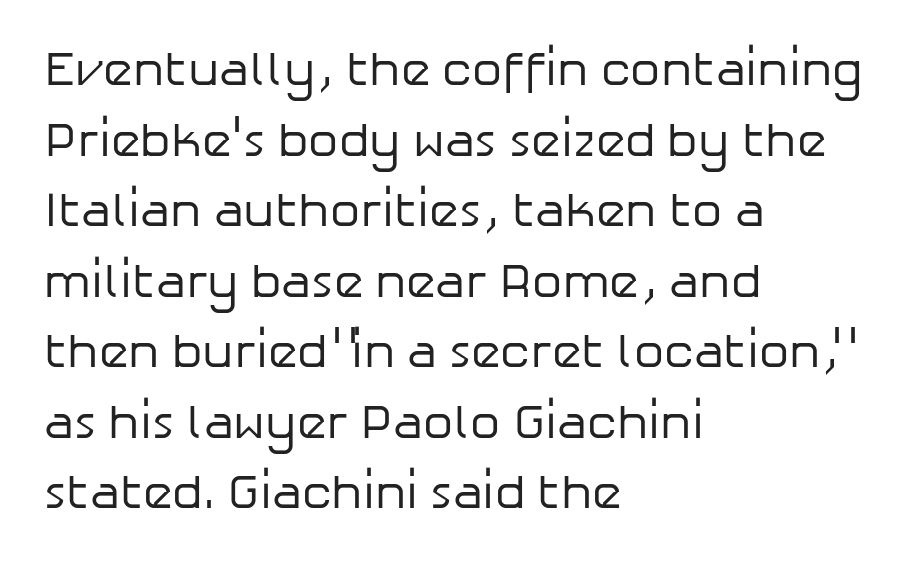
The image shows 48 px regular-weight sans-serif type, upright; set left-aligned, normal line spacing (1.47x), normal letter spacing, not underlined; low stroke contrast and a medium x-height.
